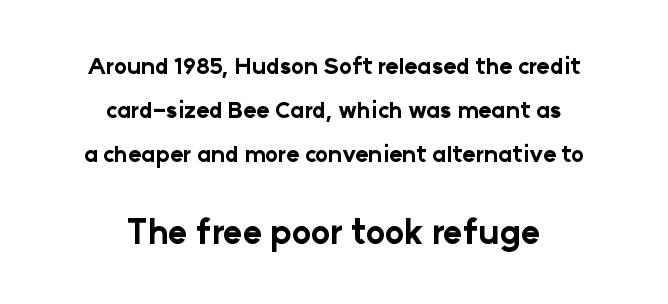
Q: Is the text bold? A: Yes.
Q: Is the text italic (slanted)? A: No, it is upright.
Q: Is the typeface a serif or a sans-serif typeface? A: Sans-serif.
Q: Is the text underlined? A: No.
Q: How is the paragraph aligned? A: Centered.
Q: Is the spacing between letters normal or unusually wide? A: Normal.
Q: Is the spacing between lines tight, normal or loose? A: Loose.
Q: Which block of text is set in a larger size, the first (top) or the second (bottom)? A: The second (bottom) one.
Q: Width (condensed, normal, or wide)? A: Normal.
Q: Stroke contrast? A: Low.
Q: x-height? A: Medium.
Q: Monospaced? A: No.
